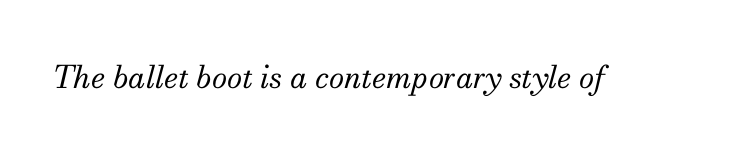
Q: Is the text bold? A: No.
Q: Is the text italic (slanted)? A: Yes, it leans right by about 13 degrees.
Q: Is the typeface a serif or a sans-serif typeface? A: Serif.
Q: Is the text underlined? A: No.
Q: Is the spacing between letters normal or unusually wide? A: Normal.
Q: Width (condensed, normal, or wide)? A: Normal.
Q: Stroke contrast? A: Medium.
Q: x-height? A: Small.
Q: Monospaced? A: No.
